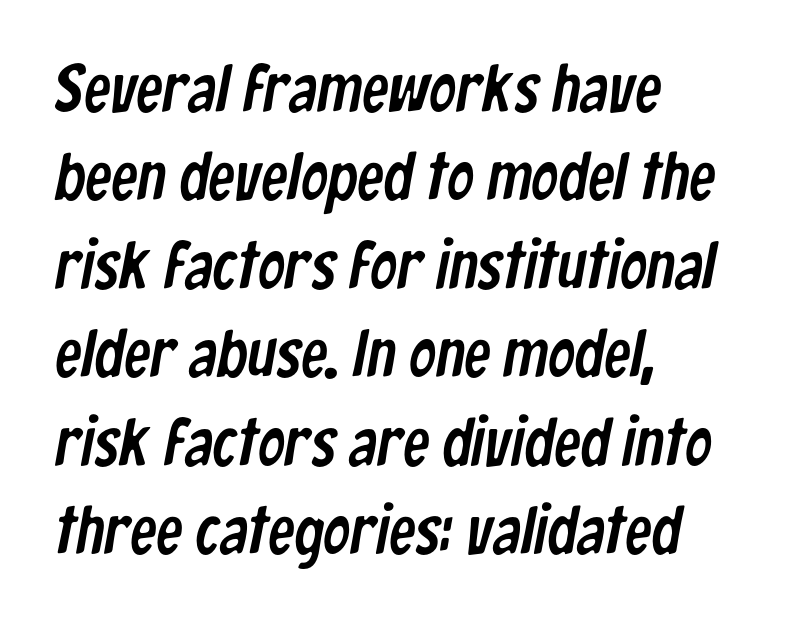
{"serif": "no", "width": "condensed", "stroke_contrast": "low", "x_height": "medium", "monospaced": "no", "underline": "no", "align": "left", "line_spacing": "normal", "line_spacing_ratio": 1.32, "letter_spacing": "normal", "letter_spacing_em": 0.0, "glyph_px": 67}
